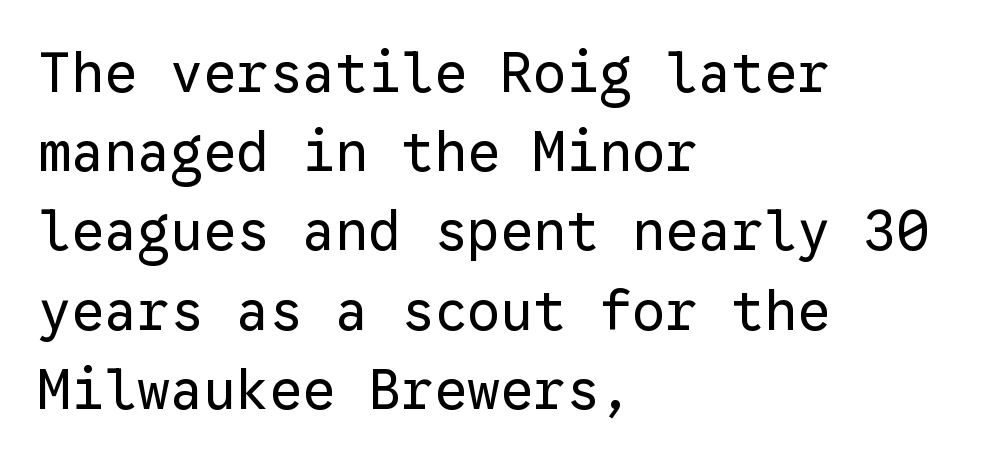
Characters follow at the spacing the type designer built in. Typographically, this falls in the sans-serif category. The lettering holds an erect, upright posture throughout. Stroke thickness stays within the range of a standard reading face or lighter. A normal amount of white space separates one row of letters from the next.
